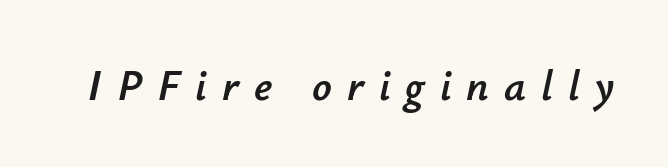
Q: Is the text italic (slanted)? A: Yes, it leans right by about 12 degrees.
Q: Is the text underlined? A: No.
Q: Is the spacing between letters normal or unusually wide? A: Unusually wide.
Q: Width (condensed, normal, or wide)? A: Normal.
Q: Stroke contrast? A: Low.
Q: x-height? A: Small.
Q: Monospaced? A: No.
